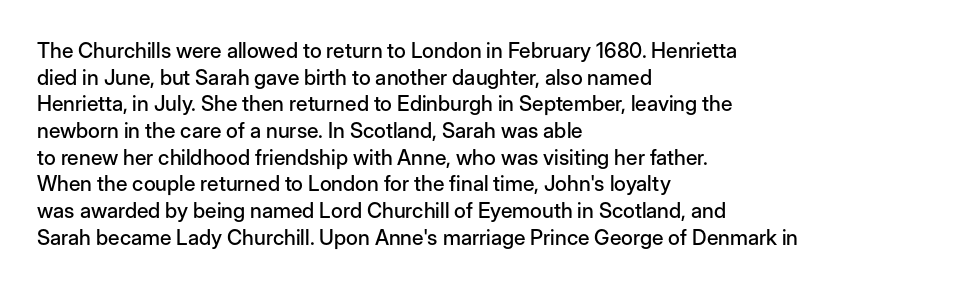
The image shows 21 px text type, upright; set left-aligned, normal line spacing (1.27x), normal letter spacing, not underlined.
